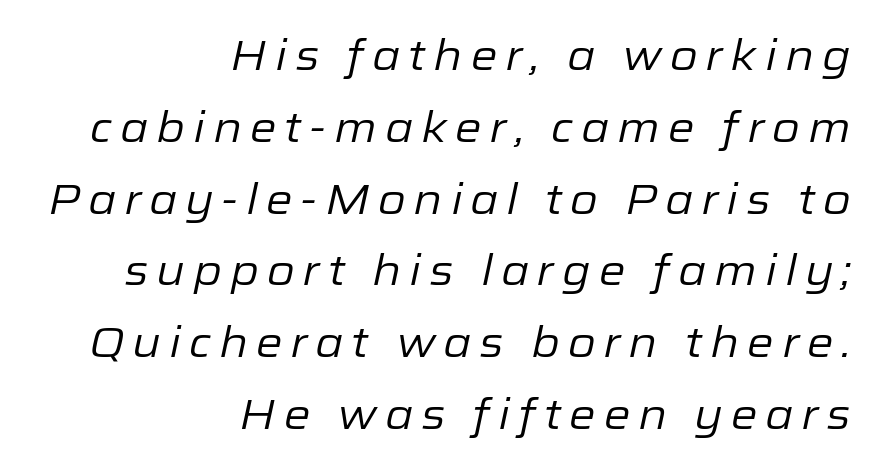
Q: Is the text bold? A: No.
Q: Is the text italic (slanted)? A: Yes, it leans right by about 12 degrees.
Q: Is the text underlined? A: No.
Q: How is the paragraph aligned? A: Right-aligned.
Q: Is the spacing between lines tight, normal or loose? A: Normal.
Q: Width (condensed, normal, or wide)? A: Normal.
Q: Stroke contrast? A: Low.
Q: x-height? A: Medium.
Q: Monospaced? A: No.
